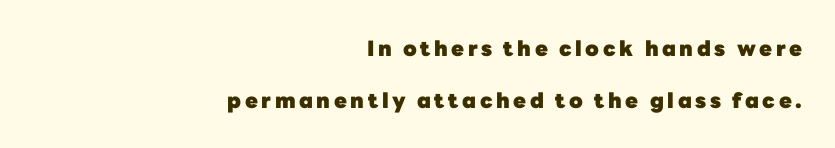
{"italic": "no", "bold": "yes", "underline": "no", "align": "right", "line_spacing": "loose", "line_spacing_ratio": 2.48, "glyph_px": 21}
